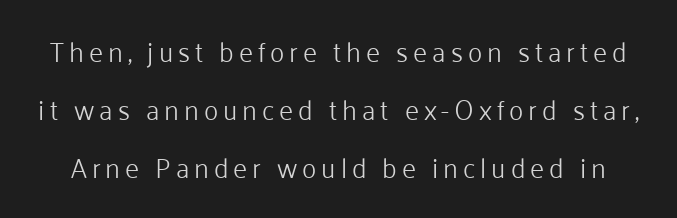
The typesetting does not lean heavy: it is not bold. The specimen reads as upright at a glance. Rule under the text: the space is simply empty. Leading: increased.
